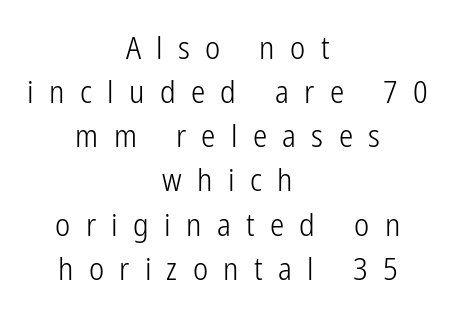
The image shows 32 px light, condensed sans-serif type, upright; set centered, normal line spacing (1.38x), unusually wide letter spacing (+0.48 em), not underlined; low stroke contrast and a medium x-height.
